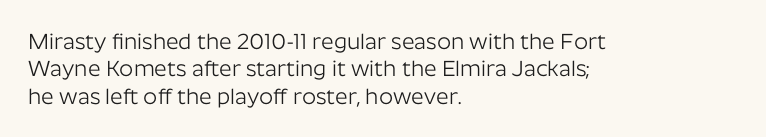
{"italic": "no", "bold": "no", "underline": "no", "align": "left", "line_spacing": "normal", "line_spacing_ratio": 1.25, "letter_spacing": "normal", "letter_spacing_em": 0.0, "glyph_px": 22}
